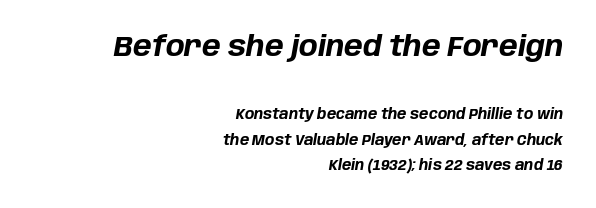
The designer gave the opening block more size than the closing block. Varying glyph widths throughout — classic text-font behaviour. This is heavy type, rendered in bold. Caption: multi-line text, flush right, ragged left. The tracking reads as untouched default to a designer's eye.
